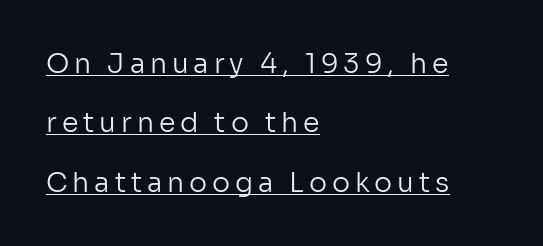
{"italic": "no", "bold": "no", "underline": "yes", "align": "left", "line_spacing": "loose", "line_spacing_ratio": 2.2, "glyph_px": 27}
